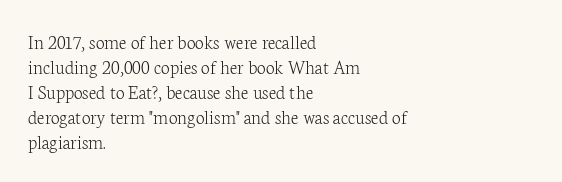
The image shows 20 px text type, upright; set left-aligned, normal line spacing (1.25x), normal letter spacing, not underlined.
